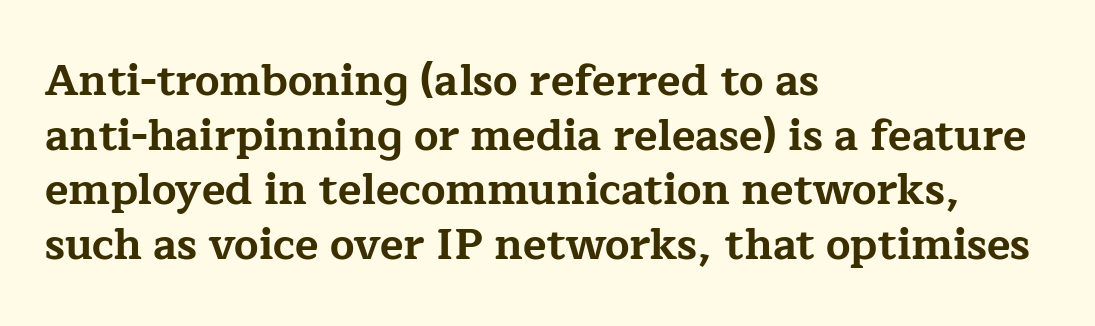
Students, observe: this is what conventionally led text looks like. A serif font was chosen for this passage. Stroke thickness is high; the sample reads as a true bold. Characters remain perfectly vertical along every line. Compared with a centered layout, this one pins lines to the left instead.
